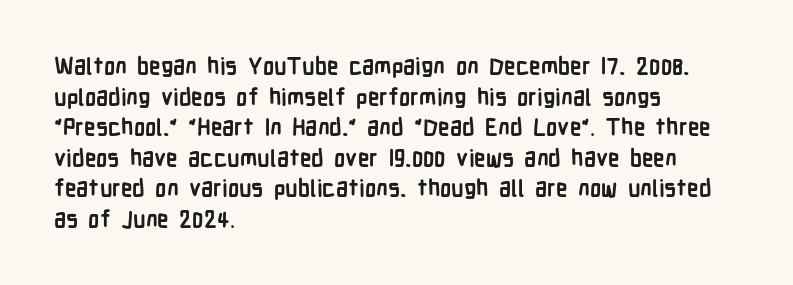
The image shows 23 px bold type, upright; set left-aligned, normal line spacing (1.33x), normal letter spacing, not underlined.
